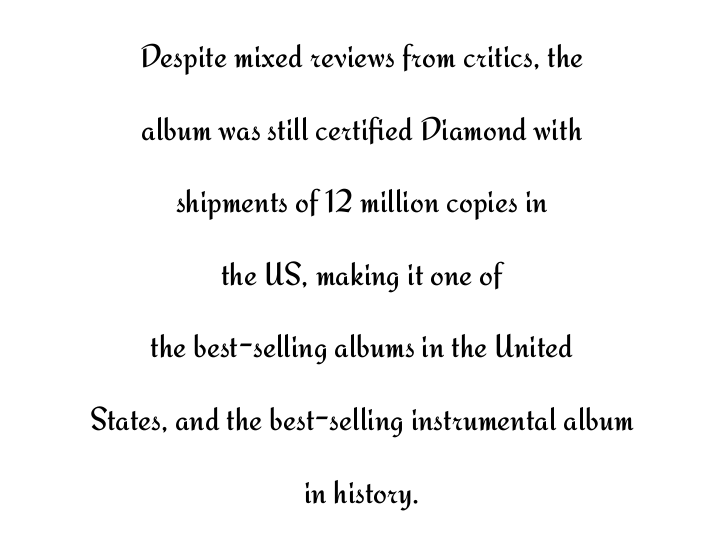
The image shows 33 px regular-weight sans-serif type, upright; set centered, loose line spacing (2.2x), normal letter spacing, not underlined; medium stroke contrast and a small x-height.
